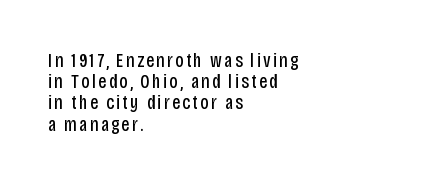
The image shows 20 px text type, upright; set left-aligned, tight line spacing (1.06x), not underlined.
